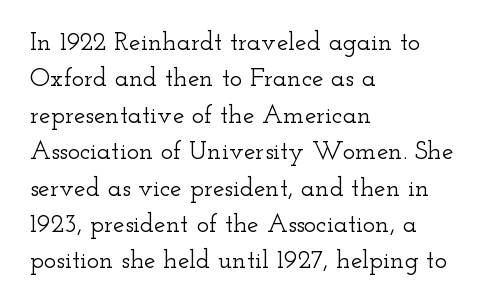
Q: Is the text italic (slanted)? A: No, it is upright.
Q: Is the text underlined? A: No.
Q: How is the paragraph aligned? A: Left-aligned.
Q: Is the spacing between letters normal or unusually wide? A: Normal.
Q: Is the spacing between lines tight, normal or loose? A: Normal.
